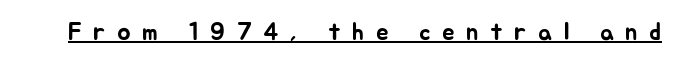
The image shows 25 px text type, upright; set unusually wide letter spacing (+0.46 em), underlined.
